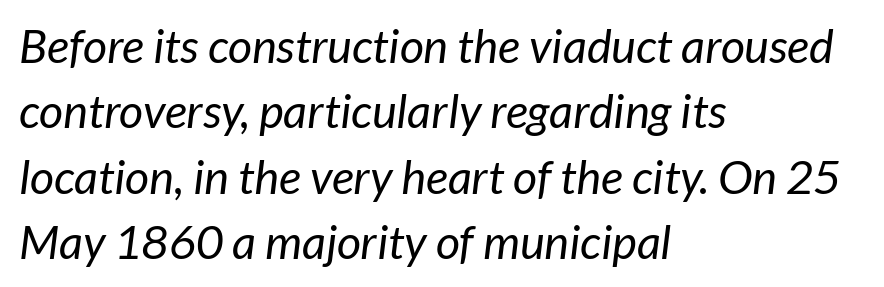
The image shows 47 px regular-weight sans-serif type; set left-aligned, normal line spacing (1.39x), normal letter spacing, not underlined; low stroke contrast and a medium x-height.
